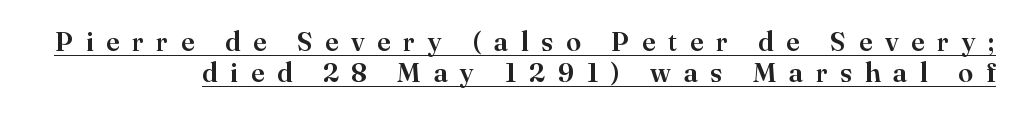
{"italic": "no", "underline": "yes", "line_spacing": "tight", "line_spacing_ratio": 1.14, "letter_spacing": "wide", "letter_spacing_em": 0.47, "glyph_px": 27}
